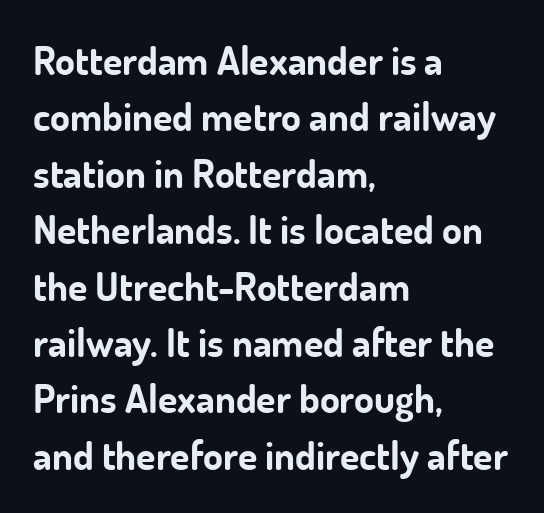
The image shows 40 px bold sans-serif type, upright; set left-aligned, normal line spacing (1.41x), normal letter spacing, not underlined; low stroke contrast and a small x-height.
